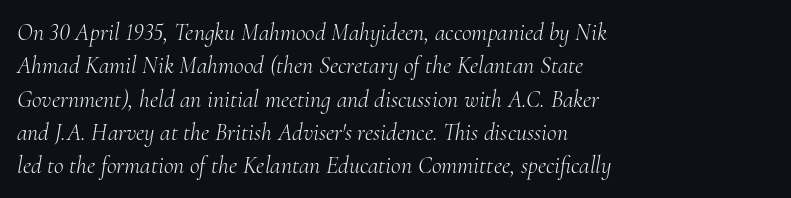
Has an underline been added? It has not. There is no visible air inserted between adjacent glyphs. Does the copy run flush right? No — it runs flush left. Is the stroke heavy? The answer is a plain regular-or-lighter. These lines sit exactly where default settings would place them.
